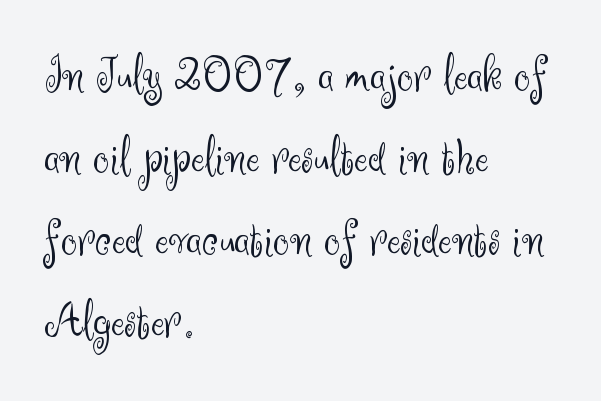
A typesetter would mark this as roman, not italic. Letters have the restrained weight of plain body copy at most. Check under the words: just untouched page. Spacing verdict: proportional, widths tailored to each character.
